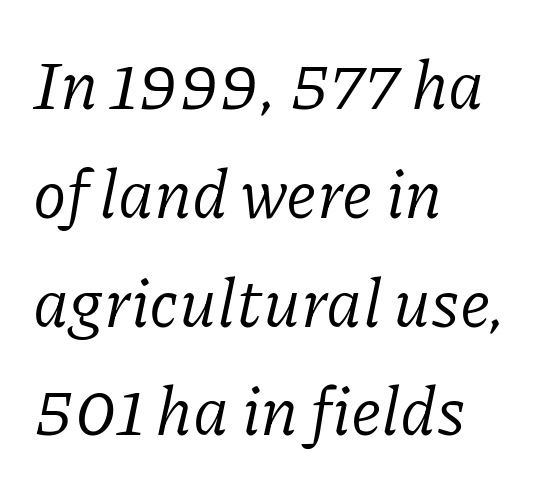
The image shows 68 px regular-weight serif type, italic (leaning right); set left-aligned, normal line spacing (1.6x), normal letter spacing, not underlined; low stroke contrast and a medium x-height.
